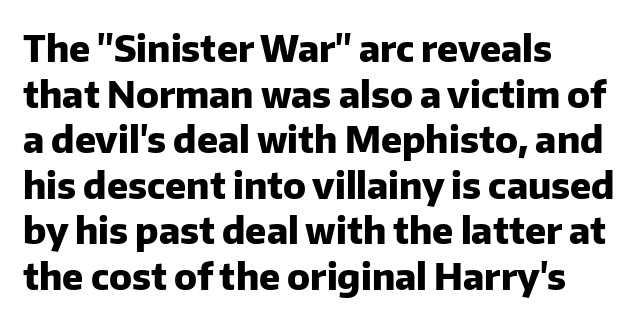
Nothing unusual about the tracking: characters are spaced as the font intends. The paragraph shown leans on its left margin. The face used here is proportionally spaced, like ordinary book or web type. Anything drawn beneath the words? Only blank space. Stroke thickness is high; the sample reads as a true bold. Serifs: no, the terminals of the letterforms are clean.
